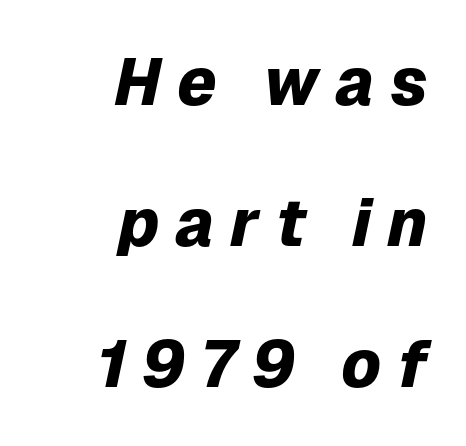
Reading down the column, the eye jumps a long way to each next line. Horizontally, the lines are justified to the trailing edge only. Just letters on the line, the space beneath them empty. An italicized treatment has been applied to the whole sample. Emphasis by weight is at full strength: bold.
